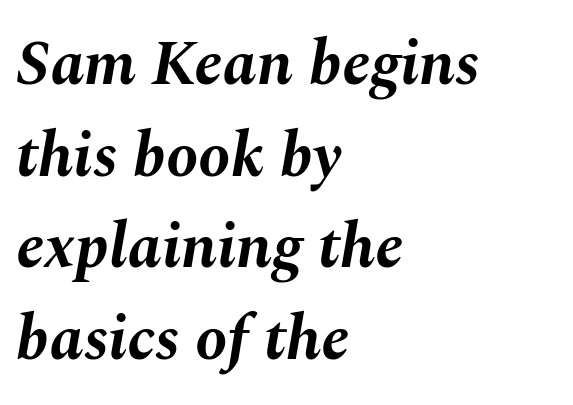
The image shows 64 px bold type, italic (leaning right); set left-aligned, normal line spacing (1.43x), normal letter spacing, not underlined; medium stroke contrast and a medium x-height.
